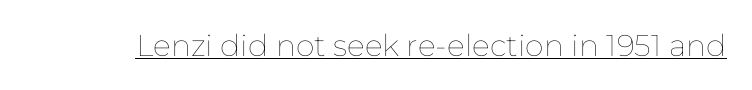
Q: Is the text bold? A: No.
Q: Is the text italic (slanted)? A: No, it is upright.
Q: Is the text underlined? A: Yes.
Q: Is the spacing between letters normal or unusually wide? A: Normal.
Q: Width (condensed, normal, or wide)? A: Normal.
Q: Stroke contrast? A: Low.
Q: x-height? A: Medium.
Q: Monospaced? A: No.
